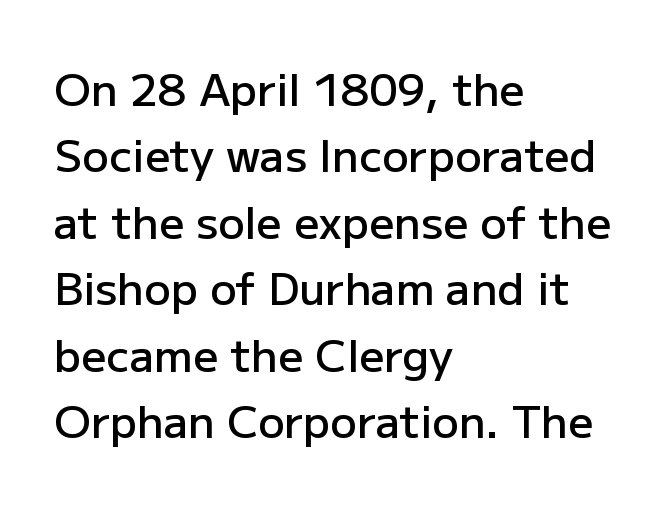
Q: Is the text bold? A: Semi-bold.
Q: Is the text italic (slanted)? A: No, it is upright.
Q: Is the typeface a serif or a sans-serif typeface? A: Sans-serif.
Q: Is the text underlined? A: No.
Q: How is the paragraph aligned? A: Left-aligned.
Q: Is the spacing between letters normal or unusually wide? A: Normal.
Q: Is the spacing between lines tight, normal or loose? A: Normal.
Q: Width (condensed, normal, or wide)? A: Normal.
Q: Stroke contrast? A: Low.
Q: x-height? A: Medium.
Q: Monospaced? A: No.
